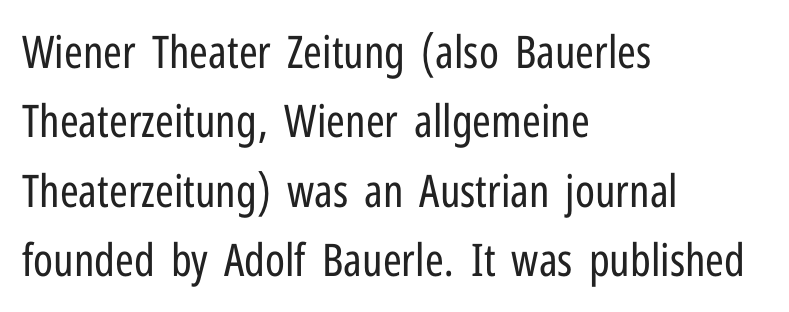
Q: Is the text bold? A: No.
Q: Is the text italic (slanted)? A: No, it is upright.
Q: Is the typeface a serif or a sans-serif typeface? A: Sans-serif.
Q: Is the text underlined? A: No.
Q: How is the paragraph aligned? A: Left-aligned.
Q: Is the spacing between letters normal or unusually wide? A: Normal.
Q: Is the spacing between lines tight, normal or loose? A: Normal.
Q: Width (condensed, normal, or wide)? A: Condensed.
Q: Stroke contrast? A: Low.
Q: x-height? A: Medium.
Q: Monospaced? A: No.
